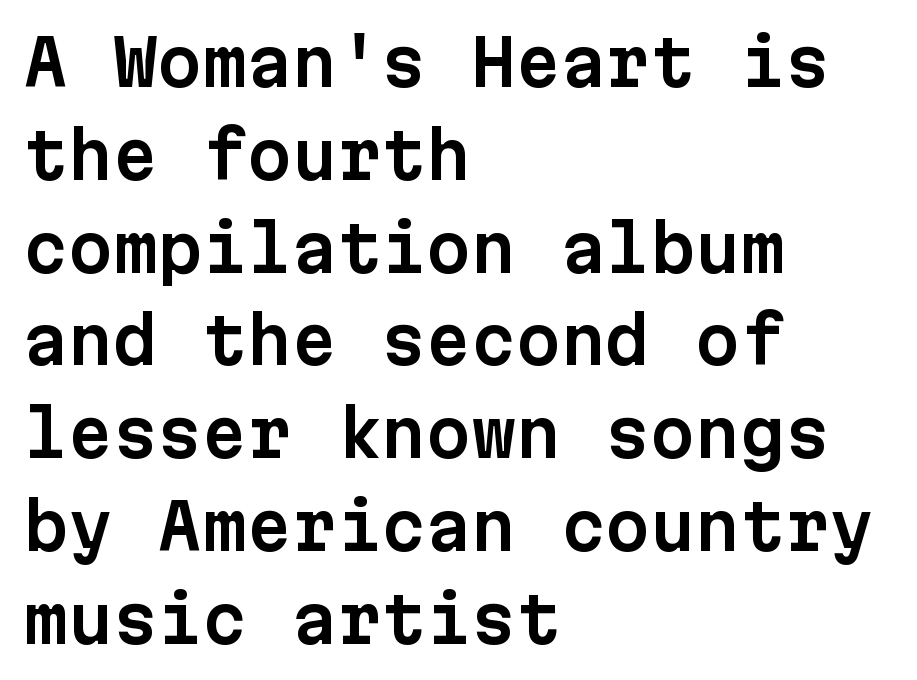
Q: Is the text italic (slanted)? A: No, it is upright.
Q: Is the typeface a serif or a sans-serif typeface? A: Sans-serif.
Q: Is the text underlined? A: No.
Q: How is the paragraph aligned? A: Left-aligned.
Q: Is the spacing between letters normal or unusually wide? A: Normal.
Q: Is the spacing between lines tight, normal or loose? A: Normal.
Q: Width (condensed, normal, or wide)? A: Normal.
Q: Stroke contrast? A: Low.
Q: x-height? A: Medium.
Q: Monospaced? A: Yes.
